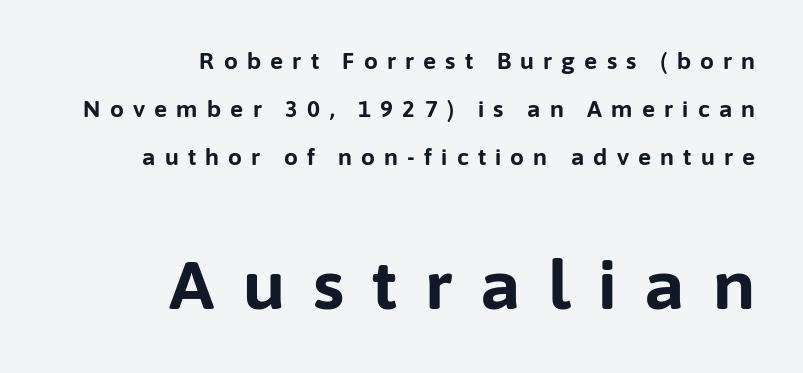
These lines are set flush right with a ragged left edge. Is this a fixed-width face? No — the glyphs have proportional, varying widths. Each glyph is drawn with heavy, bold strokes. Classification — sans serif. When letters stand straight like this, we call the style roman or upright.
